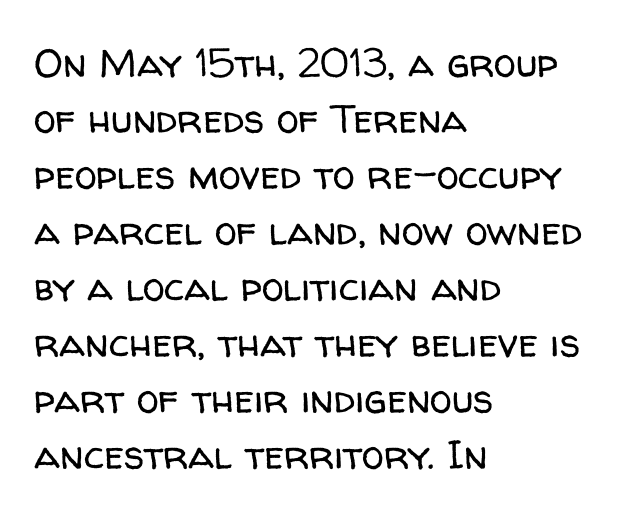
The image shows 40 px regular-weight sans-serif type, upright; set left-aligned, normal line spacing (1.4x), normal letter spacing, not underlined; low stroke contrast and a medium x-height.
